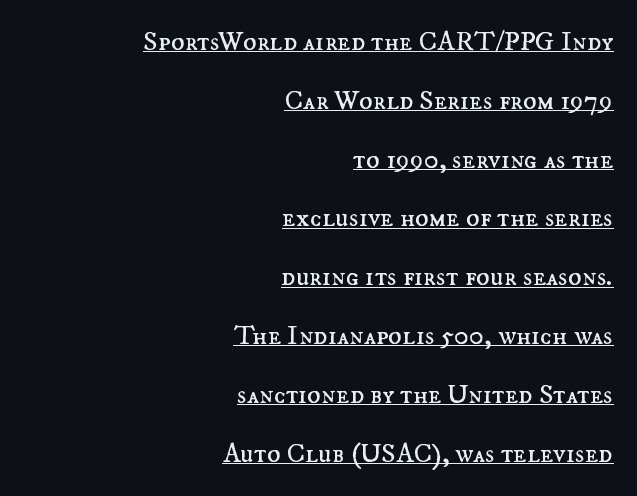
The image shows 28 px regular-weight type, upright; set right-aligned, loose line spacing (2.1x), normal letter spacing, underlined; medium stroke contrast and a small x-height.
